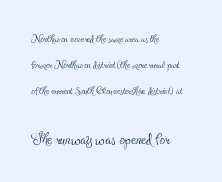
Clear beneath every line of the passage. Stroke mass is kept to a normal reading level or below. Short note: letters normally spaced. If you squint, the bottom block still reads clearly — it's the larger of the two.
